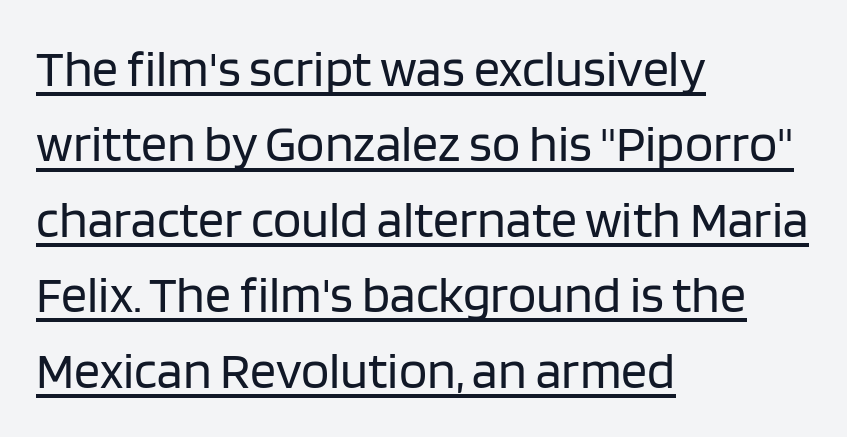
The image shows 52 px regular-weight sans-serif type, upright; set left-aligned, normal line spacing (1.45x), normal letter spacing, underlined; low stroke contrast and a large x-height.
